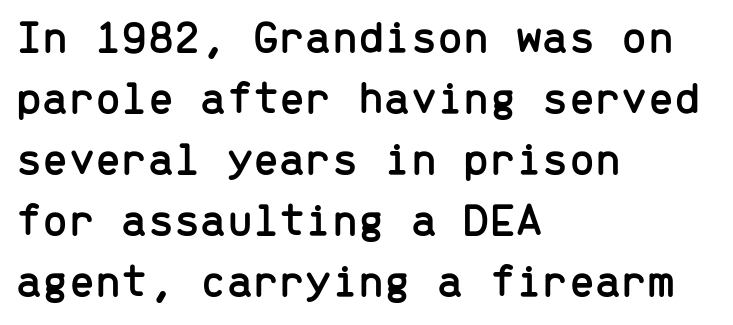
The rendering uses typewriter-style spacing with identical character cells. If you measured baseline to baseline, you'd find a middling distance. A typesetter would label this face a sans. Beneath every word, the page is bare. In terms of letterspacing, this is plain default setting.
